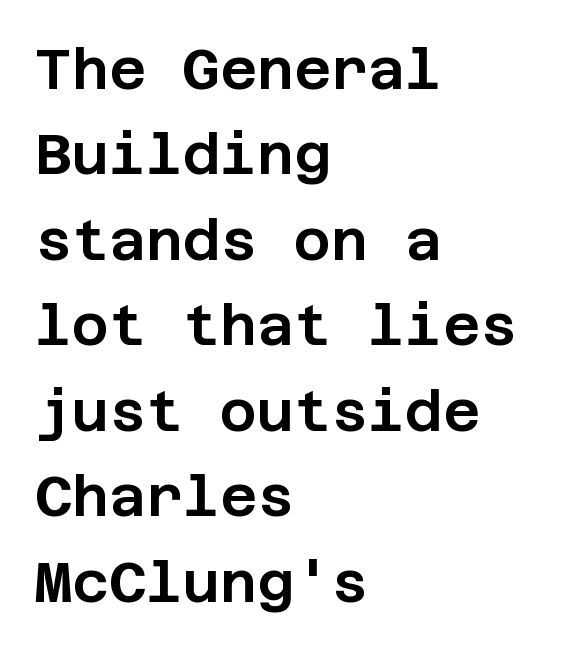
The image shows 57 px sans-serif type, upright; set left-aligned, normal line spacing (1.5x), normal letter spacing, not underlined; low stroke contrast and a large x-height.
